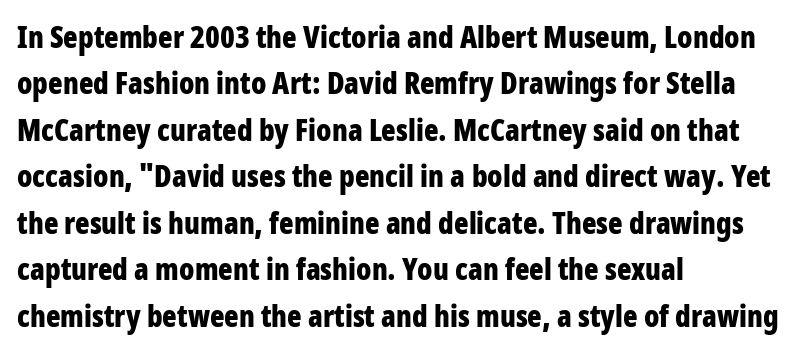
Q: Is the text bold? A: Yes.
Q: Is the text italic (slanted)? A: No, it is upright.
Q: Is the typeface a serif or a sans-serif typeface? A: Sans-serif.
Q: Is the text underlined? A: No.
Q: How is the paragraph aligned? A: Left-aligned.
Q: Is the spacing between letters normal or unusually wide? A: Normal.
Q: Is the spacing between lines tight, normal or loose? A: Normal.
Q: Width (condensed, normal, or wide)? A: Condensed.
Q: Stroke contrast? A: Low.
Q: x-height? A: Large.
Q: Monospaced? A: No.
